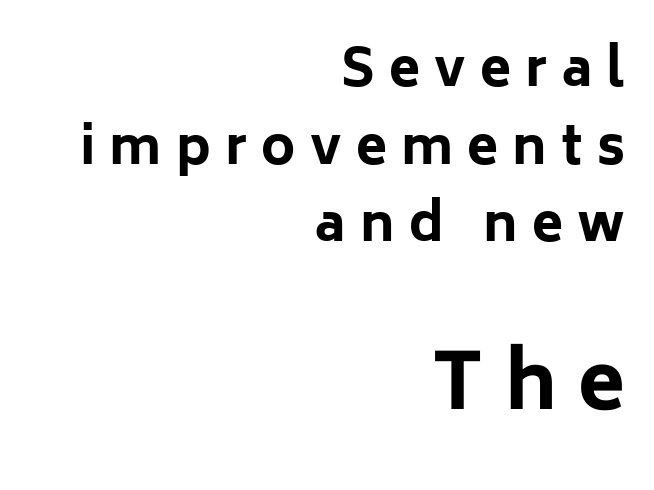
Q: Is the text bold? A: Yes.
Q: Is the text italic (slanted)? A: No, it is upright.
Q: Is the typeface a serif or a sans-serif typeface? A: Sans-serif.
Q: Is the text underlined? A: No.
Q: How is the paragraph aligned? A: Right-aligned.
Q: Is the spacing between letters normal or unusually wide? A: Unusually wide.
Q: Is the spacing between lines tight, normal or loose? A: Normal.
Q: Which block of text is set in a larger size, the first (top) or the second (bottom)? A: The second (bottom) one.
Q: Width (condensed, normal, or wide)? A: Normal.
Q: Stroke contrast? A: Low.
Q: x-height? A: Medium.
Q: Monospaced? A: No.
